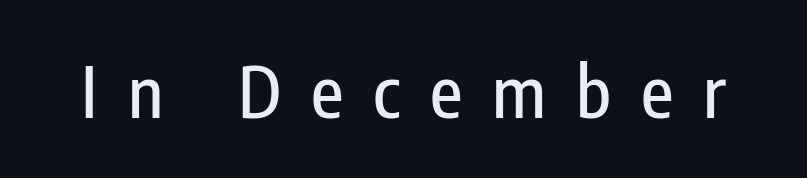
{"serif": "no", "italic": "no", "width": "condensed", "stroke_contrast": "low", "x_height": "medium", "monospaced": "no", "underline": "no", "letter_spacing": "wide", "letter_spacing_em": 0.42, "glyph_px": 71}
